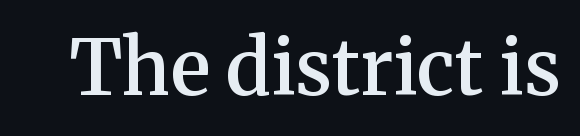
{"serif": "yes", "italic": "no", "bold": "semi", "weight": "semibold", "width": "normal", "stroke_contrast": "medium", "x_height": "medium", "monospaced": "no", "underline": "no", "letter_spacing": "normal", "letter_spacing_em": 0.0, "glyph_px": 76}
